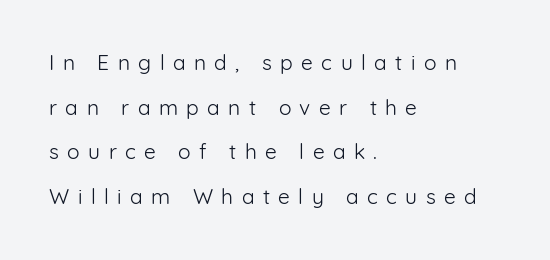
The image shows 21 px text type, upright; set left-aligned, loose line spacing (2.13x), unusually wide letter spacing (+0.4 em), not underlined.
